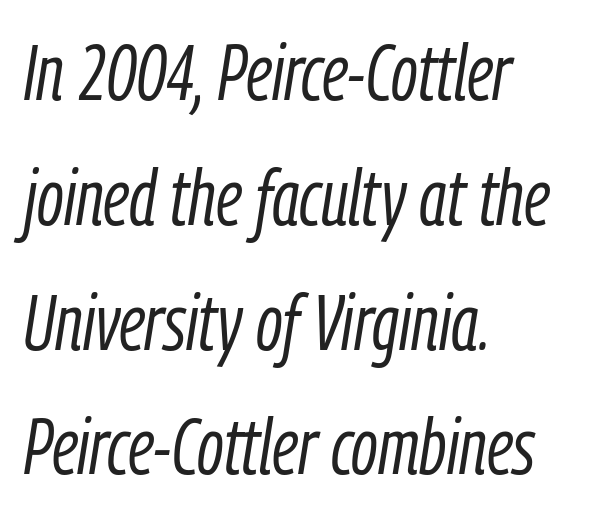
The image shows 78 px light, condensed type, italic (leaning right); set left-aligned, normal line spacing (1.6x), normal letter spacing, not underlined; low stroke contrast and a medium x-height.
